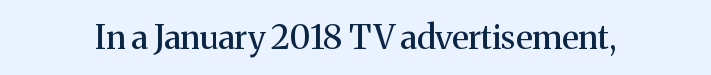
{"serif": "yes", "italic": "no", "width": "normal", "stroke_contrast": "medium", "x_height": "medium", "monospaced": "no", "underline": "no", "letter_spacing": "normal", "letter_spacing_em": 0.0, "glyph_px": 33}
